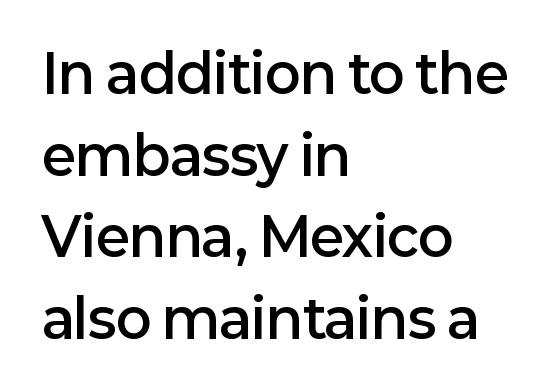
The image shows 53 px semibold sans-serif type, upright; set left-aligned, normal line spacing (1.54x), normal letter spacing, not underlined; low stroke contrast and a medium x-height.
